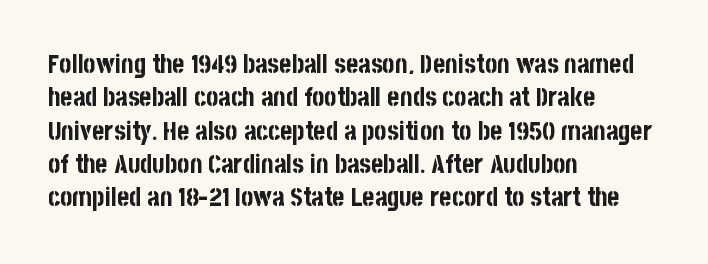
{"italic": "no", "bold": "yes", "underline": "no", "align": "left", "line_spacing": "normal", "line_spacing_ratio": 1.28, "letter_spacing": "normal", "letter_spacing_em": 0.0, "glyph_px": 26}
